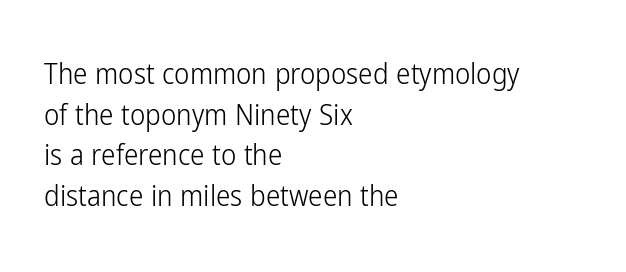
{"serif": "no", "italic": "no", "bold": "no", "weight": "light", "width": "condensed", "stroke_contrast": "low", "x_height": "medium", "monospaced": "no", "underline": "no", "align": "left", "line_spacing": "normal", "line_spacing_ratio": 1.4, "letter_spacing": "normal", "letter_spacing_em": 0.0, "glyph_px": 29}
